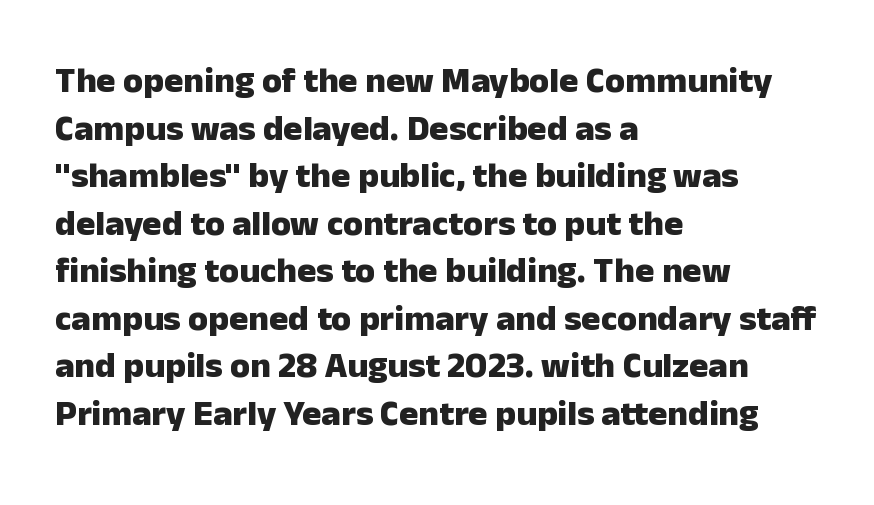
Nothing sits at the stroke ends, so this counts as sans-serif. Horizontal alignment here is leftward, the default for most running prose. Words appear dense and cohesive because spacing is normal. On the weight axis this lands at bold, roughly 700. Looks like regular typesetting: each glyph gets only the width it needs. You can tell it's not italic because the verticals are truly vertical.
